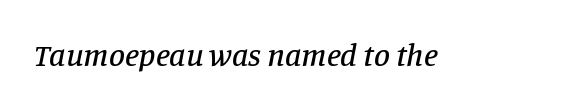
{"serif": "yes", "italic": "yes", "lean": "right", "slant_degrees": 11, "width": "normal", "stroke_contrast": "low", "x_height": "large", "monospaced": "no", "underline": "no", "letter_spacing": "normal", "letter_spacing_em": 0.0, "glyph_px": 32}
